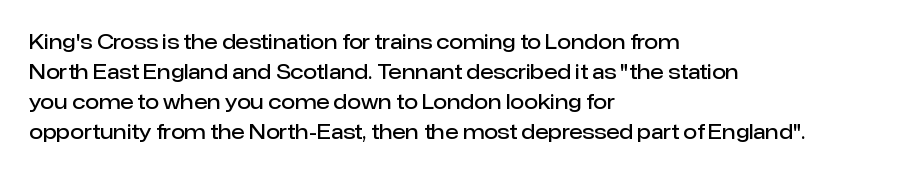
Q: Is the text bold? A: Semi-bold.
Q: Is the text italic (slanted)? A: No, it is upright.
Q: Is the text underlined? A: No.
Q: How is the paragraph aligned? A: Left-aligned.
Q: Is the spacing between letters normal or unusually wide? A: Normal.
Q: Is the spacing between lines tight, normal or loose? A: Normal.
